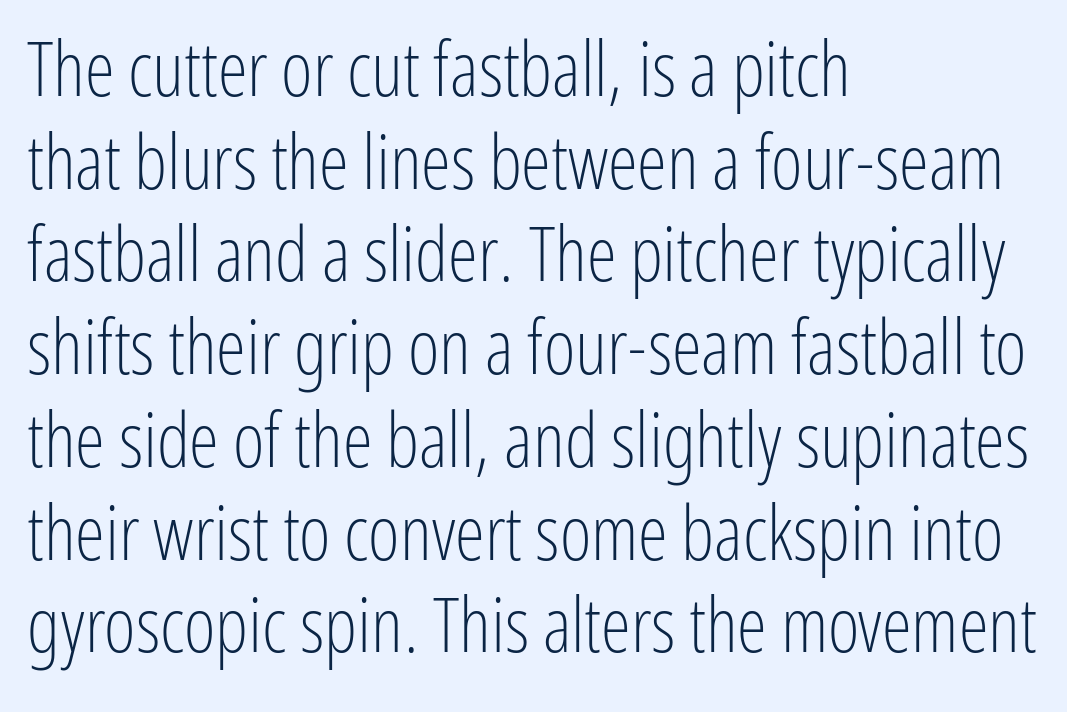
Q: Is the text bold? A: No.
Q: Is the text italic (slanted)? A: No, it is upright.
Q: Is the typeface a serif or a sans-serif typeface? A: Sans-serif.
Q: Is the text underlined? A: No.
Q: How is the paragraph aligned? A: Left-aligned.
Q: Is the spacing between letters normal or unusually wide? A: Normal.
Q: Width (condensed, normal, or wide)? A: Condensed.
Q: Stroke contrast? A: Low.
Q: x-height? A: Medium.
Q: Monospaced? A: No.
